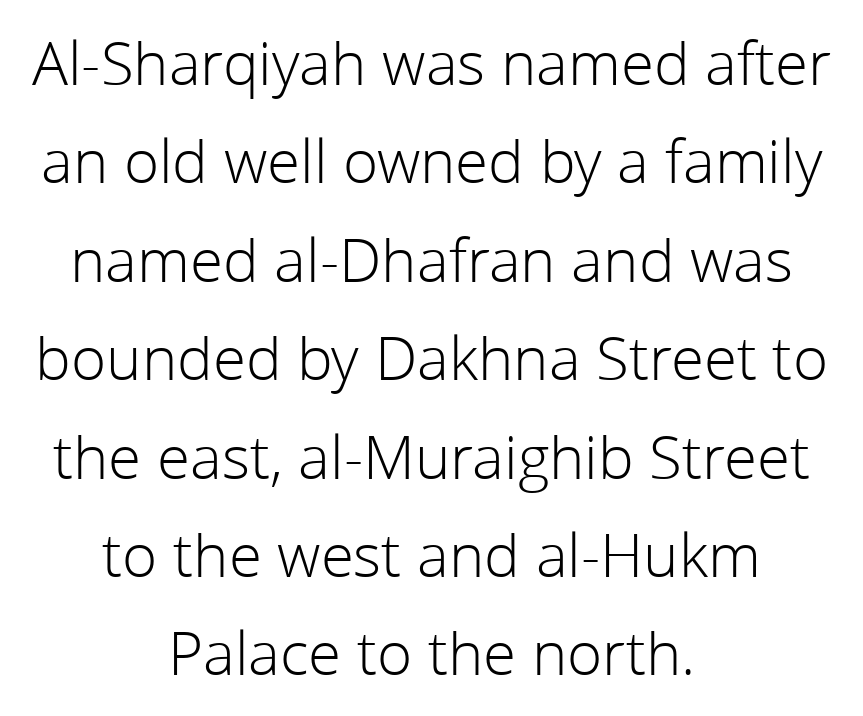
Leading matches the norm, producing a regular column. Neither beginnings nor endings align; midpoints do. Quick note: not italic, upright. Heaviness? Minimal to ordinary, like unemphasized prose.
